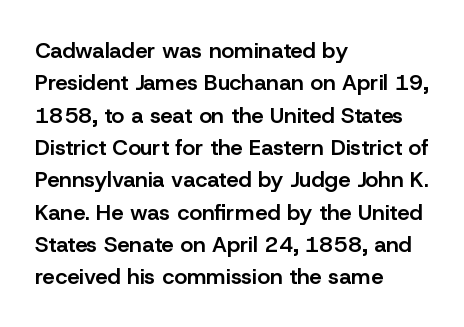
The image shows 22 px text type, upright; set left-aligned, normal line spacing (1.47x), normal letter spacing, not underlined.
